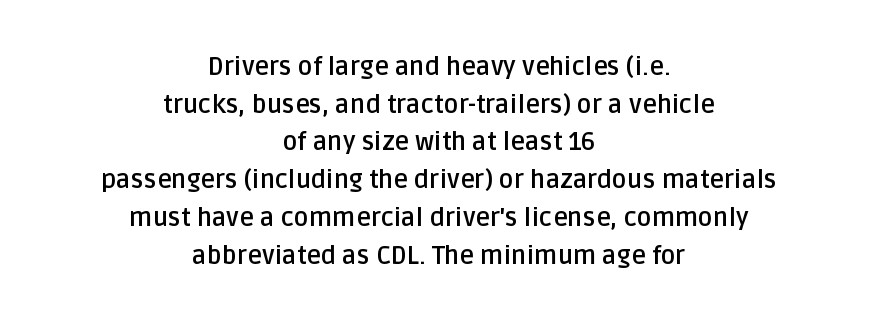
Q: Is the text bold? A: Yes.
Q: Is the text italic (slanted)? A: No, it is upright.
Q: Is the text underlined? A: No.
Q: How is the paragraph aligned? A: Centered.
Q: Is the spacing between letters normal or unusually wide? A: Normal.
Q: Is the spacing between lines tight, normal or loose? A: Normal.
